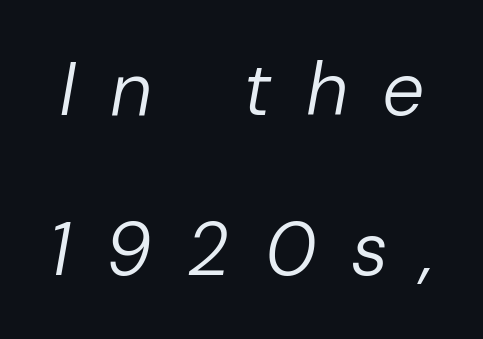
Line spacing here is loose. Think of a printed novel: that variable character pitch is what you see here. Spacing between characters has been opened up far beyond the box default. The cut favours lightness, reaching ordinary text weight at its darkest. Observe the lean: these are italic letterforms. The string is rendered with underlining switched off.
